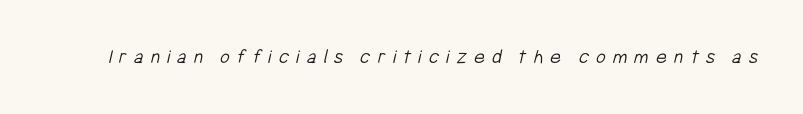
The image shows 21 px text type; set unusually wide letter spacing (+0.34 em), not underlined.
